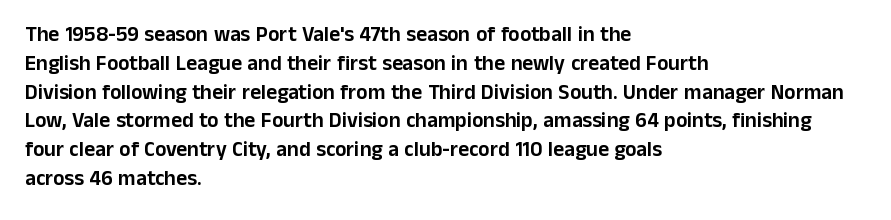
Q: Is the text italic (slanted)? A: No, it is upright.
Q: Is the text underlined? A: No.
Q: How is the paragraph aligned? A: Left-aligned.
Q: Is the spacing between letters normal or unusually wide? A: Normal.
Q: Is the spacing between lines tight, normal or loose? A: Normal.
